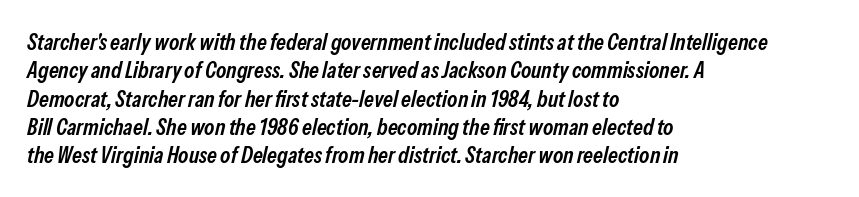
{"italic": "yes", "lean": "right", "slant_degrees": 13, "bold": "semi", "underline": "no", "align": "left", "line_spacing_ratio": 1.23, "letter_spacing": "normal", "letter_spacing_em": 0.0, "glyph_px": 23}
